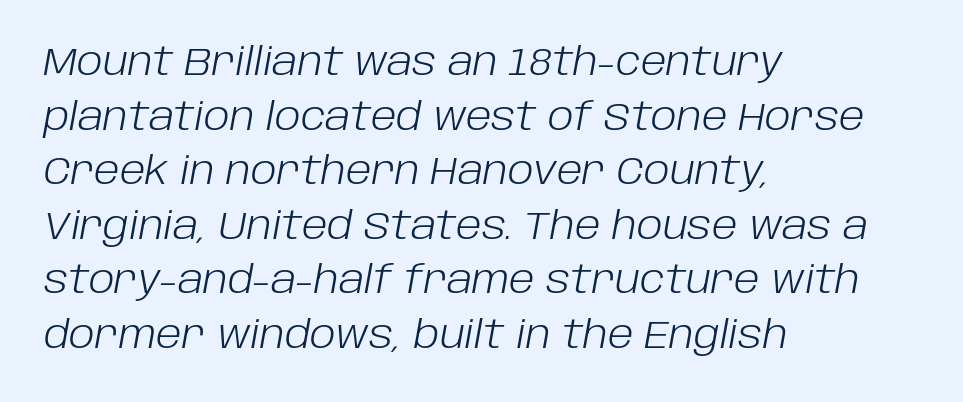
The lettering tilts uniformly, giving the passage an italic look. A typesetter would call this proportional, since set widths differ per character. Where is the straight margin? On the left. Stroke thickness stays within the range of a standard reading face or lighter. These lines keep a tight, regular rhythm from letter to letter.
